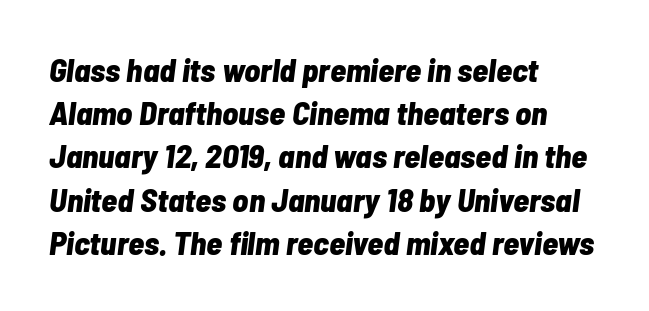
{"italic": "yes", "lean": "right", "slant_degrees": 7, "bold": "yes", "weight": "bold", "width": "condensed", "stroke_contrast": "low", "x_height": "medium", "monospaced": "no", "underline": "no", "align": "left", "line_spacing": "normal", "line_spacing_ratio": 1.31, "letter_spacing": "normal", "letter_spacing_em": 0.0, "glyph_px": 33}
